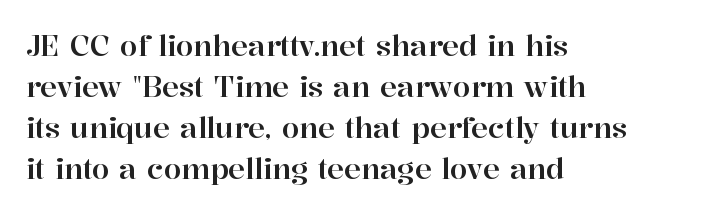
The image shows 28 px serif type, upright; set left-aligned, normal line spacing (1.47x), normal letter spacing, not underlined; high stroke contrast and a medium x-height.
